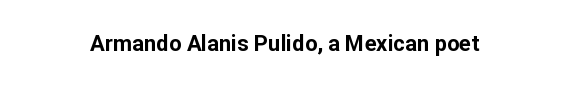
{"italic": "no", "bold": "yes", "underline": "no", "letter_spacing": "normal", "letter_spacing_em": 0.0, "glyph_px": 22}
